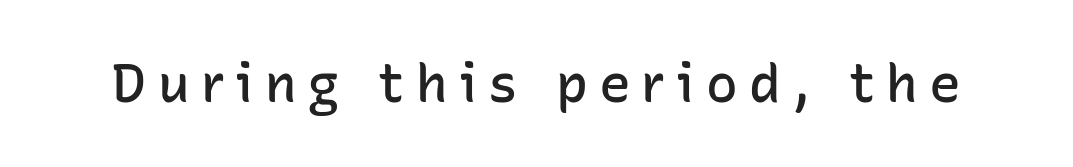
Q: Is the text bold? A: Semi-bold.
Q: Is the text italic (slanted)? A: No, it is upright.
Q: Is the typeface a serif or a sans-serif typeface? A: Sans-serif.
Q: Is the text underlined? A: No.
Q: Is the spacing between letters normal or unusually wide? A: Unusually wide.
Q: Width (condensed, normal, or wide)? A: Normal.
Q: Stroke contrast? A: Low.
Q: x-height? A: Medium.
Q: Monospaced? A: No.
